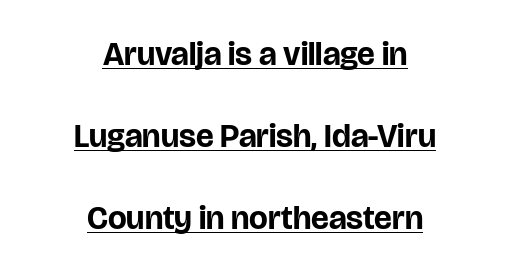
{"serif": "no", "italic": "no", "bold": "yes", "weight": "bold", "width": "normal", "stroke_contrast": "low", "x_height": "large", "monospaced": "no", "underline": "yes", "align": "center", "line_spacing": "loose", "line_spacing_ratio": 2.48, "letter_spacing": "normal", "letter_spacing_em": 0.0, "glyph_px": 33}
